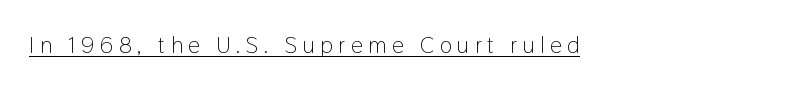
Q: Is the text bold? A: No.
Q: Is the text italic (slanted)? A: No, it is upright.
Q: Is the text underlined? A: Yes.
Q: Is the spacing between letters normal or unusually wide? A: Unusually wide.
